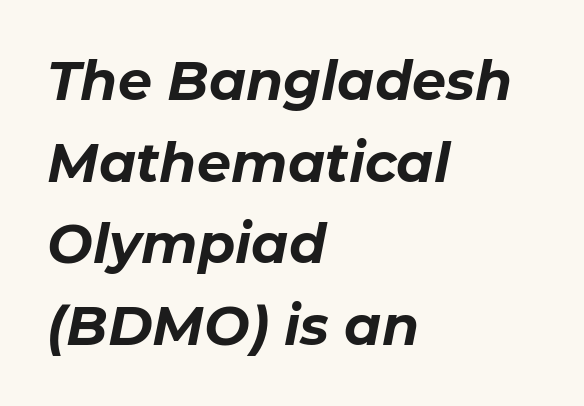
Q: Is the text bold? A: Yes.
Q: Is the text italic (slanted)? A: Yes, it leans right by about 11 degrees.
Q: Is the text underlined? A: No.
Q: How is the paragraph aligned? A: Left-aligned.
Q: Is the spacing between letters normal or unusually wide? A: Normal.
Q: Is the spacing between lines tight, normal or loose? A: Normal.
Q: Width (condensed, normal, or wide)? A: Normal.
Q: Stroke contrast? A: Low.
Q: x-height? A: Medium.
Q: Monospaced? A: No.
